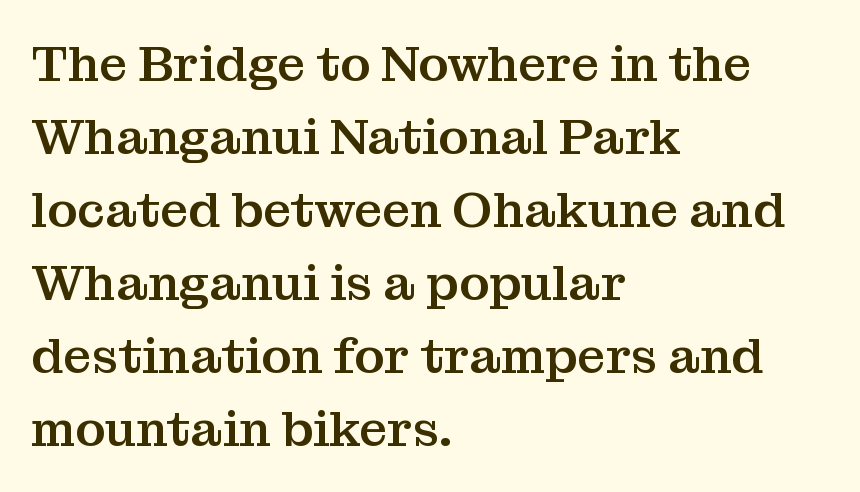
The passage shown is typeset with a serif family. Just letters on the line, the space beneath them empty. The leading is moderate, giving the passage an even texture. In terms of letterspacing, this is plain default setting. Rendered with straight, roman letterforms. Each line starts at the same left margin while the right side varies.
